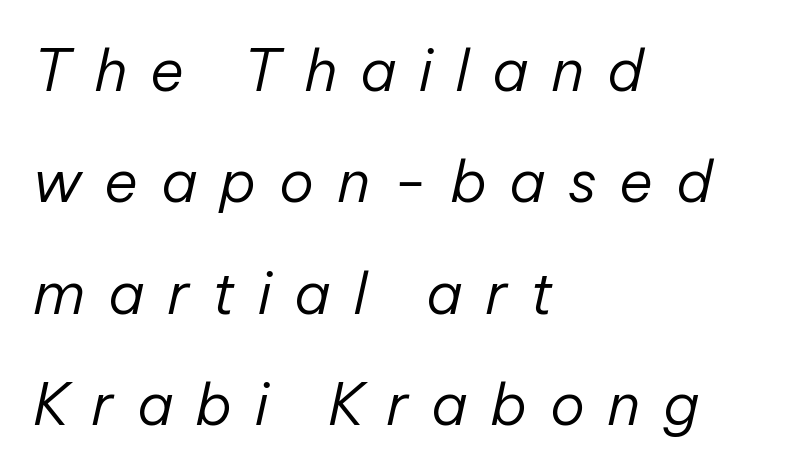
The image shows 58 px regular-weight type, italic (leaning right); set left-aligned, loose line spacing (1.92x), unusually wide letter spacing (+0.39 em), not underlined; low stroke contrast and a medium x-height.
